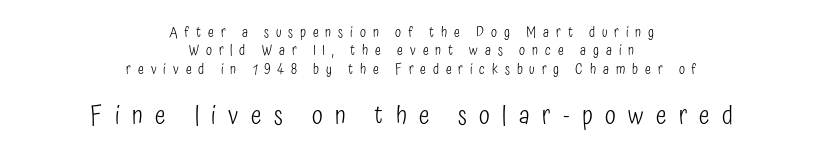
The characters are drawn with everyday or finer stroke widths. Regarding leading, the lines here are spaced in the standard way. Scale increases going downward across the two blocks. Display-style spreading of the glyphs; the letterfit is very open. The letters stand straight up with perfectly vertical stems.
